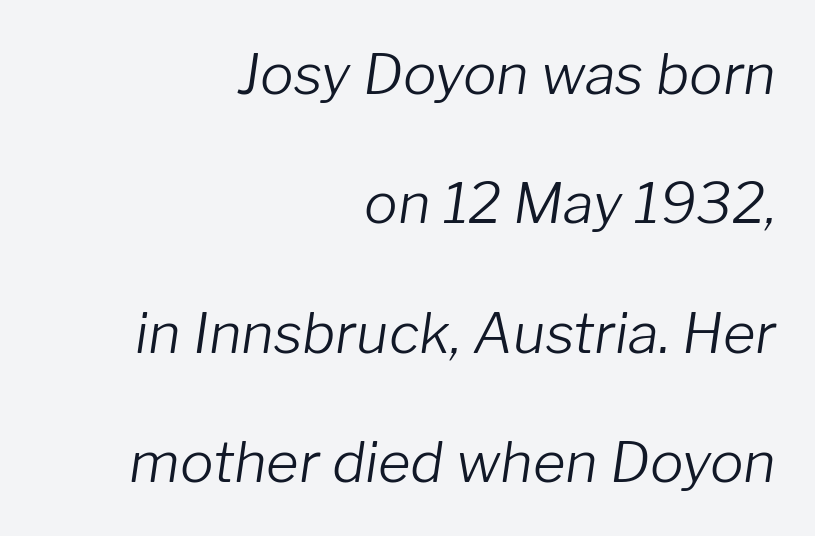
Heaviness? Minimal to ordinary, like unemphasized prose. Casual observation: everything's shoved over to the right. Reading down the column, the eye jumps a long way to each next line. Check under the words: just untouched page. Tracking value appears to be zero — textbook default spacing. Note the varied advance widths — an 'i' is clearly narrower than an 'm'.
